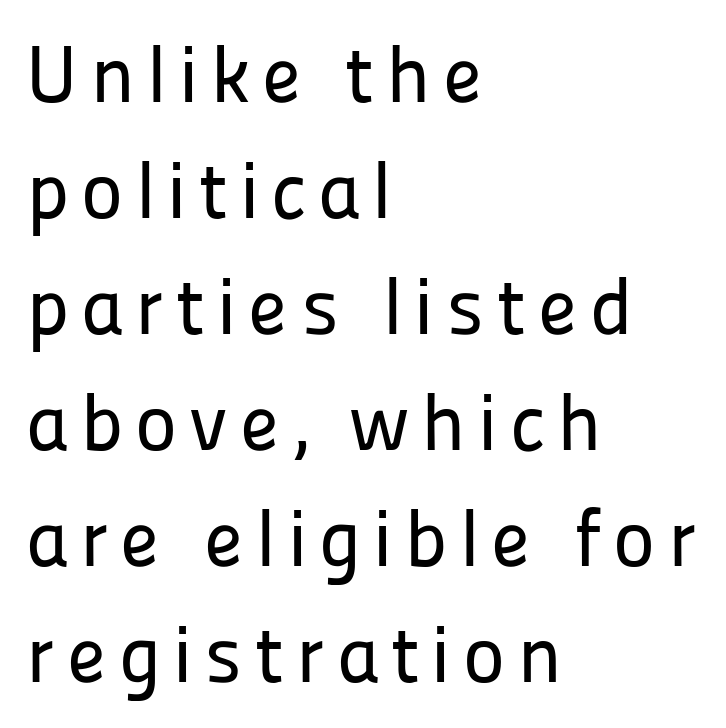
Baseline-to-baseline distance is the conventional proportion of letter height. Italic? Not at all — the glyphs are vertical. The strip under each line holds only bare page. A classic flush-left, rag-right setting is used for this passage. Proportional: the letters do not fall into vertical columns. Serif or sans? Sans — the stroke terminals are bare.
